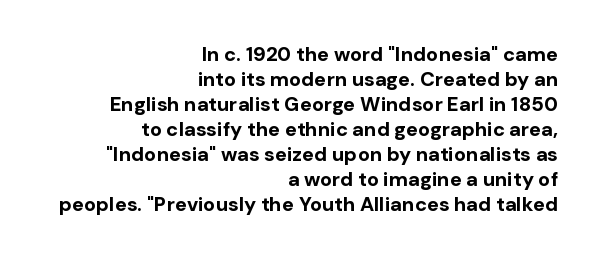
{"italic": "no", "bold": "yes", "underline": "no", "align": "right", "line_spacing": "normal", "line_spacing_ratio": 1.25, "letter_spacing": "normal", "letter_spacing_em": 0.0, "glyph_px": 20}
